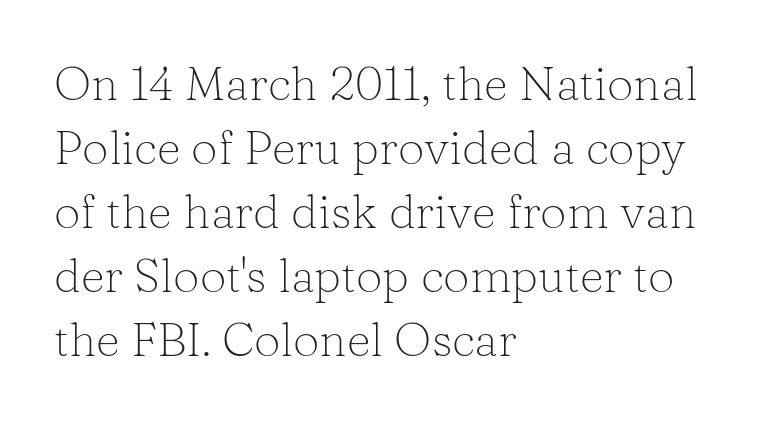
The image shows 47 px light serif type, upright; set left-aligned, normal line spacing (1.36x), normal letter spacing, not underlined; low stroke contrast and a medium x-height.
